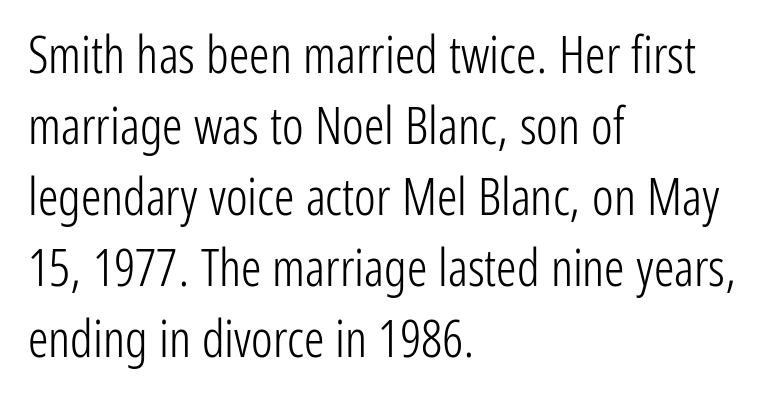
Line spacing here is normal. The string is rendered with underlining switched off. Is this a sans? Yes — the strokes have no serifs. The line texture is even and compact thanks to regular tracking. A student would call this left alignment; a typographer would say flush left, rag right.
